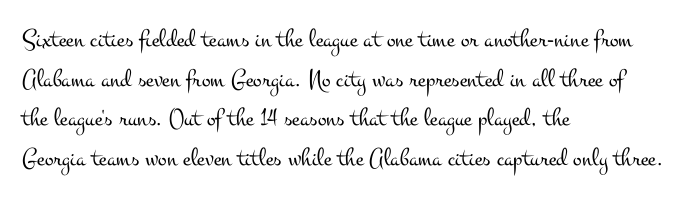
The block of text has a typical density, with ordinary space between rows. The line texture is even and compact thanks to regular tracking. Nothing heavy about these letters — not bold at all. Which margin do the lines hug? The left one — the right edge is uneven.
